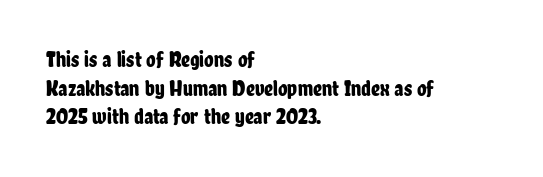
A normal amount of white space separates one row of letters from the next. Unmarked baselines from the first word to the last. These lines were composed using upright roman letters. Compared with typical body copy, the letter spacing here is the same. Line beginnings align vertically; line endings do not.
